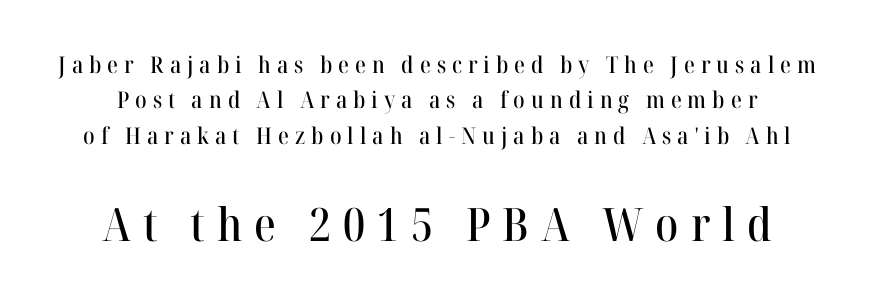
{"serif": "yes", "italic": "no", "width": "normal", "stroke_contrast": "high", "x_height": "medium", "monospaced": "no", "underline": "no", "line_spacing": "normal", "line_spacing_ratio": 1.54, "letter_spacing": "wide", "letter_spacing_em": 0.26, "larger_block": "second", "size_ratio": 2.0, "glyph_px": 46}
